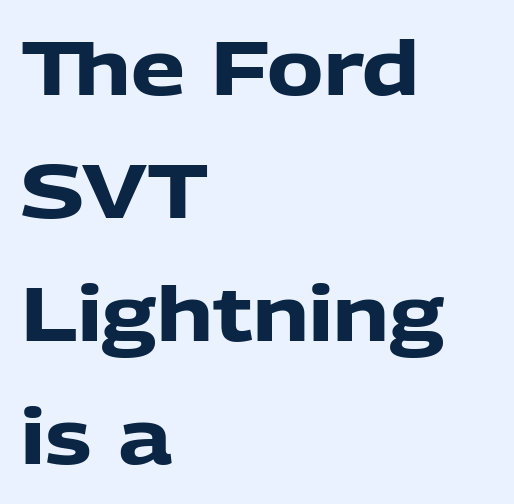
Q: Is the text bold? A: Yes.
Q: Is the text italic (slanted)? A: No, it is upright.
Q: Is the typeface a serif or a sans-serif typeface? A: Sans-serif.
Q: Is the text underlined? A: No.
Q: How is the paragraph aligned? A: Left-aligned.
Q: Is the spacing between letters normal or unusually wide? A: Normal.
Q: Is the spacing between lines tight, normal or loose? A: Normal.
Q: Width (condensed, normal, or wide)? A: Normal.
Q: Stroke contrast? A: Low.
Q: x-height? A: Medium.
Q: Monospaced? A: No.
